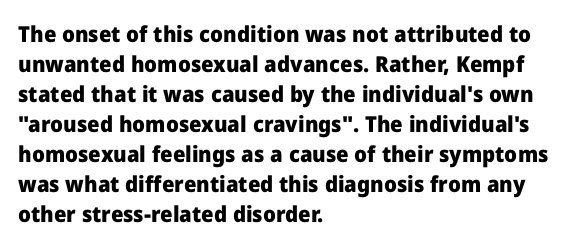
The image shows 22 px bold type, upright; set left-aligned, normal line spacing (1.36x), normal letter spacing, not underlined.
